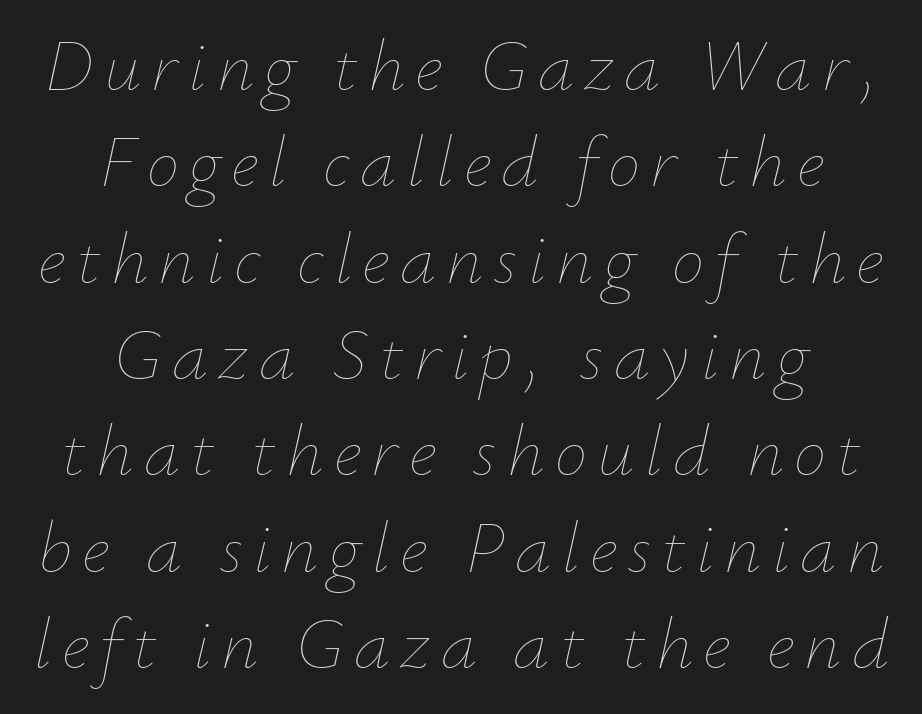
Q: Is the text bold? A: No.
Q: Is the text italic (slanted)? A: Yes, it leans right by about 12 degrees.
Q: Is the text underlined? A: No.
Q: How is the paragraph aligned? A: Centered.
Q: Is the spacing between lines tight, normal or loose? A: Normal.
Q: Width (condensed, normal, or wide)? A: Normal.
Q: Stroke contrast? A: Low.
Q: x-height? A: Small.
Q: Monospaced? A: No.
